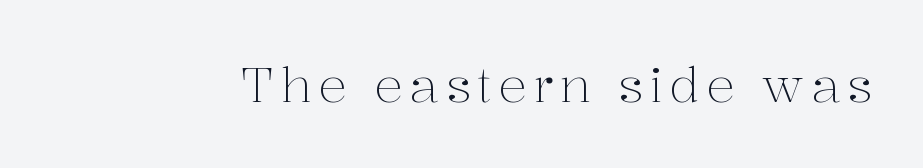
{"serif": "yes", "italic": "no", "bold": "no", "weight": "light", "width": "normal", "stroke_contrast": "medium", "x_height": "medium", "monospaced": "no", "underline": "no", "glyph_px": 48}
